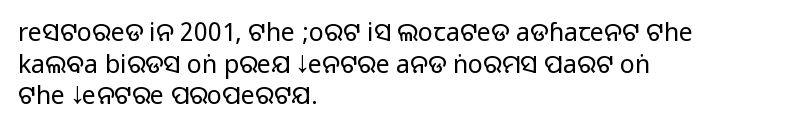
The image shows 25 px text type, upright; set left-aligned, normal line spacing (1.27x), normal letter spacing, not underlined.
